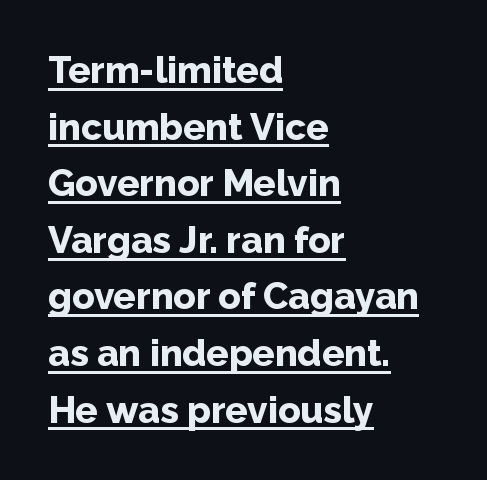
Nope, not italic — everything's standing straight. This sample has the flowing, uneven cadence of proportional lettering. Tracking value appears to be zero — textbook default spacing. Examine the stroke ends and you'll find no serifs. Thick stems and heavy bowls — unmistakably bold. Underlining? Definitely there.
